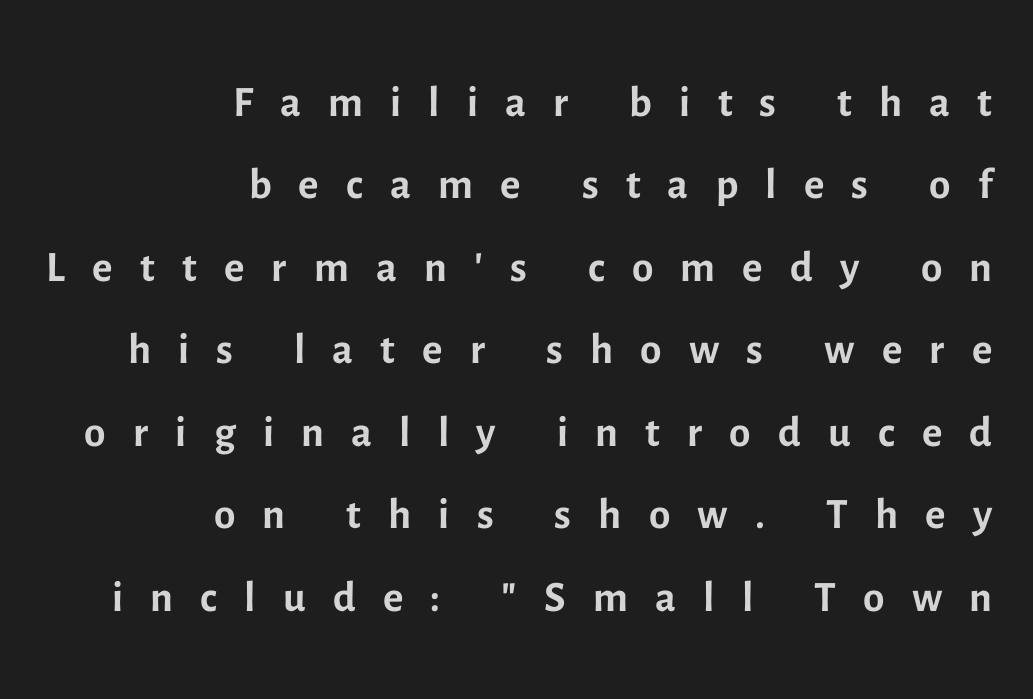
Q: Is the text bold? A: No.
Q: Is the text italic (slanted)? A: No, it is upright.
Q: Is the typeface a serif or a sans-serif typeface? A: Sans-serif.
Q: Is the text underlined? A: No.
Q: How is the paragraph aligned? A: Right-aligned.
Q: Is the spacing between letters normal or unusually wide? A: Unusually wide.
Q: Is the spacing between lines tight, normal or loose? A: Normal.
Q: Width (condensed, normal, or wide)? A: Normal.
Q: x-height? A: Medium.
Q: Monospaced? A: No.
